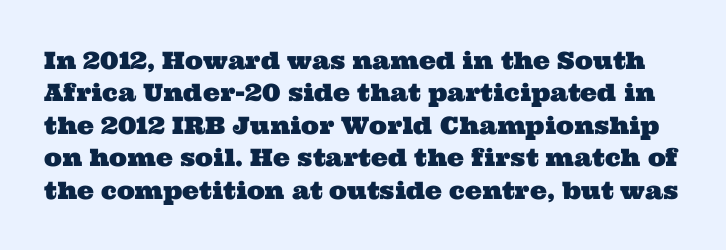
Q: Is the text underlined? A: No.
Q: Is the spacing between letters normal or unusually wide? A: Normal.
Q: Is the spacing between lines tight, normal or loose? A: Normal.
